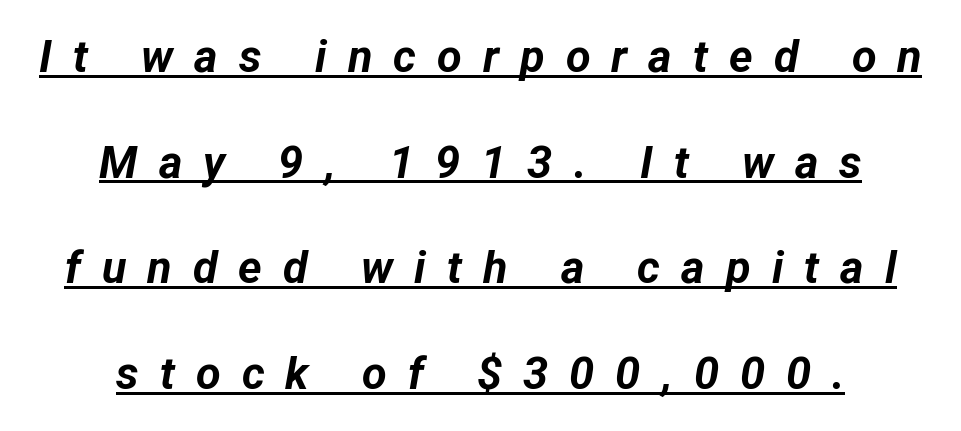
Q: Is the text bold? A: Yes.
Q: Is the text italic (slanted)? A: Yes, it leans right by about 12 degrees.
Q: Is the text underlined? A: Yes.
Q: How is the paragraph aligned? A: Centered.
Q: Is the spacing between letters normal or unusually wide? A: Unusually wide.
Q: Is the spacing between lines tight, normal or loose? A: Loose.
Q: Width (condensed, normal, or wide)? A: Normal.
Q: Stroke contrast? A: Low.
Q: x-height? A: Medium.
Q: Monospaced? A: No.
